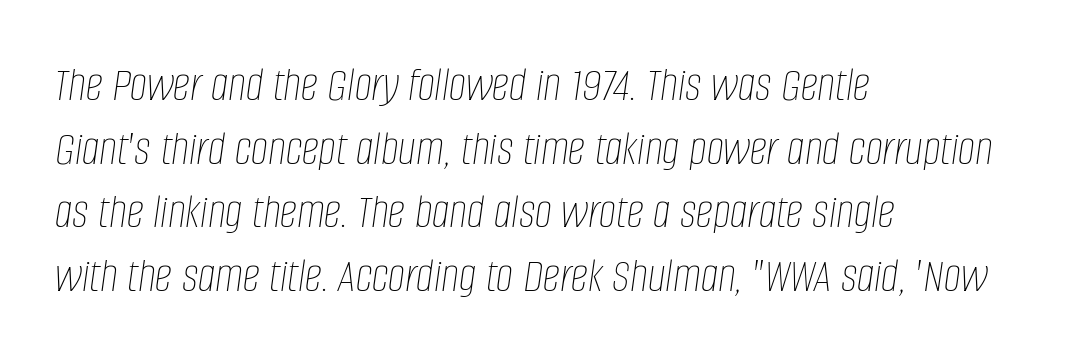
These lines stack with their left ends in a neat column. Each stroke keeps to a modest, everyday thickness or less. Proportional: the letters do not fall into vertical columns. Nobody drew a line under any word here.
